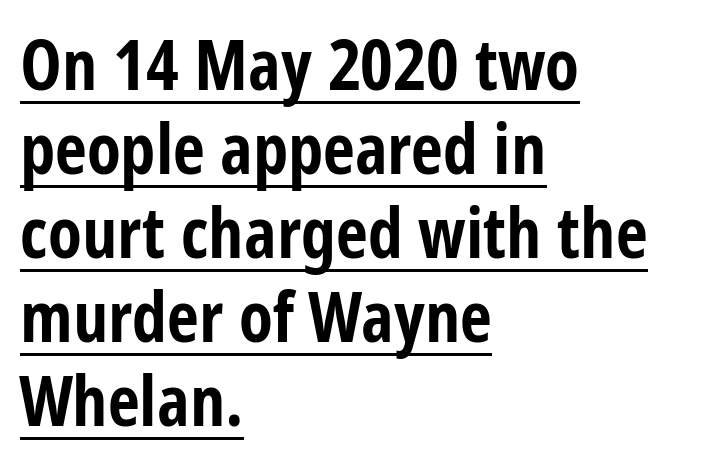
{"serif": "no", "italic": "no", "bold": "yes", "weight": "bold", "width": "condensed", "stroke_contrast": "low", "x_height": "large", "monospaced": "no", "underline": "yes", "align": "left", "line_spacing_ratio": 1.2, "letter_spacing": "normal", "letter_spacing_em": 0.0, "glyph_px": 70}
